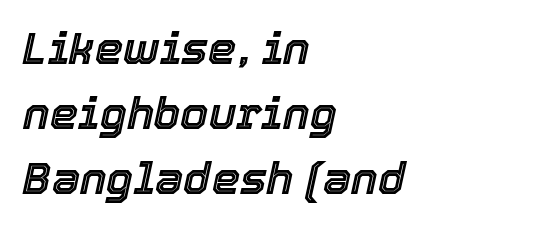
The letterforms sit shoulder to shoulder at normal distance. Posture: slanted. The foot of each line stays bare and open. Each line starts at the same left margin while the right side varies. Students, observe: this is what conventionally led text looks like.
